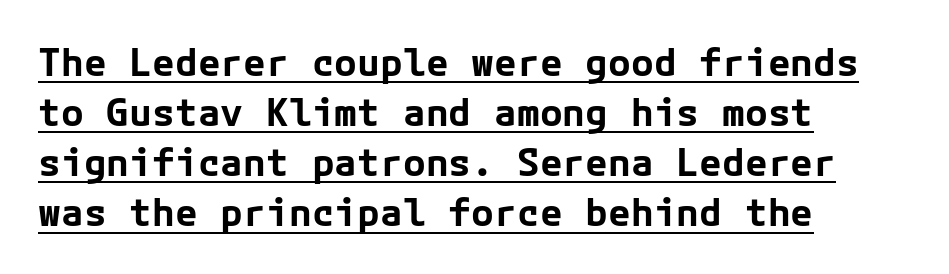
Q: Is the text bold? A: Yes.
Q: Is the text italic (slanted)? A: No, it is upright.
Q: Is the typeface a serif or a sans-serif typeface? A: Sans-serif.
Q: Is the text underlined? A: Yes.
Q: How is the paragraph aligned? A: Left-aligned.
Q: Is the spacing between letters normal or unusually wide? A: Normal.
Q: Is the spacing between lines tight, normal or loose? A: Normal.
Q: Width (condensed, normal, or wide)? A: Normal.
Q: Stroke contrast? A: Low.
Q: x-height? A: Medium.
